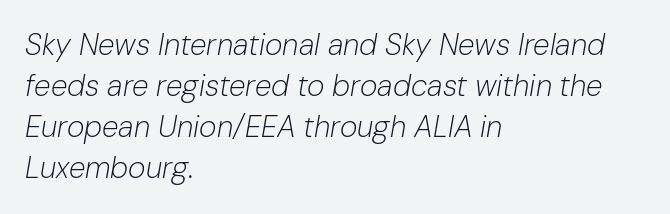
{"italic": "yes", "lean": "right", "slant_degrees": 10, "bold": "no", "weight": "light", "width": "normal", "stroke_contrast": "low", "x_height": "medium", "monospaced": "no", "underline": "no", "align": "left", "line_spacing": "normal", "line_spacing_ratio": 1.37, "letter_spacing": "normal", "letter_spacing_em": 0.0, "glyph_px": 30}
